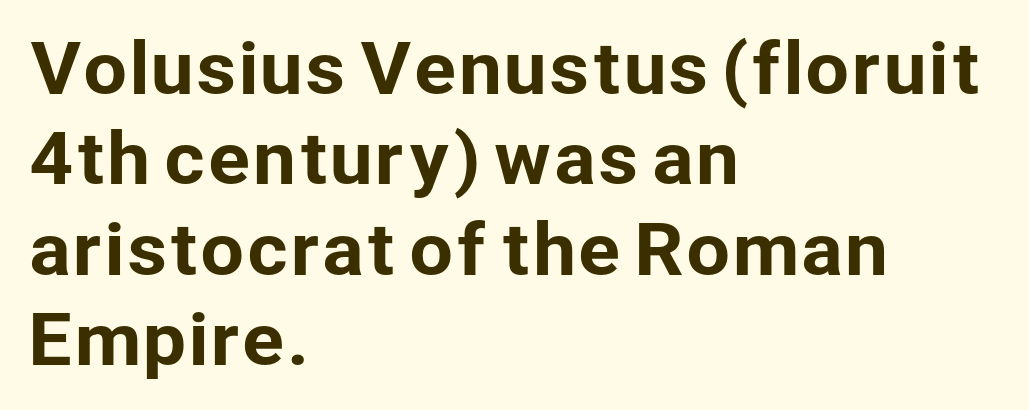
Q: Is the text italic (slanted)? A: No, it is upright.
Q: Is the typeface a serif or a sans-serif typeface? A: Sans-serif.
Q: Is the text underlined? A: No.
Q: How is the paragraph aligned? A: Left-aligned.
Q: Is the spacing between letters normal or unusually wide? A: Normal.
Q: Is the spacing between lines tight, normal or loose? A: Normal.
Q: Width (condensed, normal, or wide)? A: Normal.
Q: Stroke contrast? A: Low.
Q: x-height? A: Medium.
Q: Monospaced? A: No.
